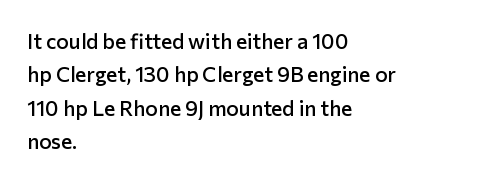
Q: Is the text bold? A: Semi-bold.
Q: Is the text italic (slanted)? A: No, it is upright.
Q: Is the text underlined? A: No.
Q: How is the paragraph aligned? A: Left-aligned.
Q: Is the spacing between letters normal or unusually wide? A: Normal.
Q: Is the spacing between lines tight, normal or loose? A: Normal.
